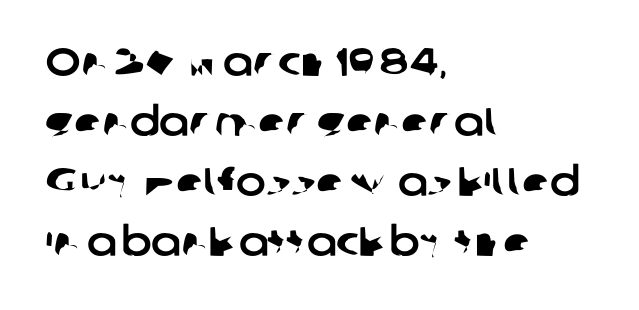
{"serif": "no", "width": "normal", "stroke_contrast": "low", "x_height": "medium", "monospaced": "no", "underline": "no", "align": "left", "line_spacing": "normal", "line_spacing_ratio": 1.5, "letter_spacing": "normal", "letter_spacing_em": 0.0, "glyph_px": 40}
